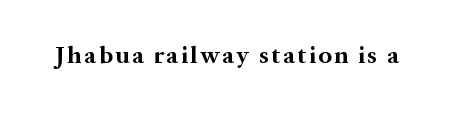
Q: Is the text bold? A: Yes.
Q: Is the text italic (slanted)? A: No, it is upright.
Q: Is the text underlined? A: No.
